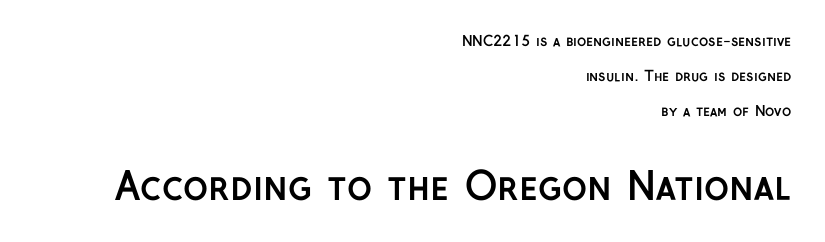
{"serif": "no", "italic": "no", "bold": "yes", "weight": "semibold", "width": "normal", "stroke_contrast": "low", "x_height": "medium", "monospaced": "no", "underline": "no", "align": "right", "line_spacing": "loose", "line_spacing_ratio": 2.49, "letter_spacing": "normal", "letter_spacing_em": 0.0, "larger_block": "second", "size_ratio": 2.71, "glyph_px": 38}
